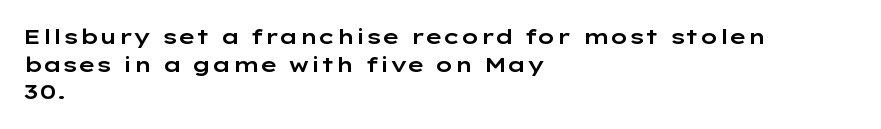
Q: Is the text italic (slanted)? A: No, it is upright.
Q: Is the text underlined? A: No.
Q: How is the paragraph aligned? A: Left-aligned.
Q: Is the spacing between letters normal or unusually wide? A: Normal.
Q: Is the spacing between lines tight, normal or loose? A: Normal.
